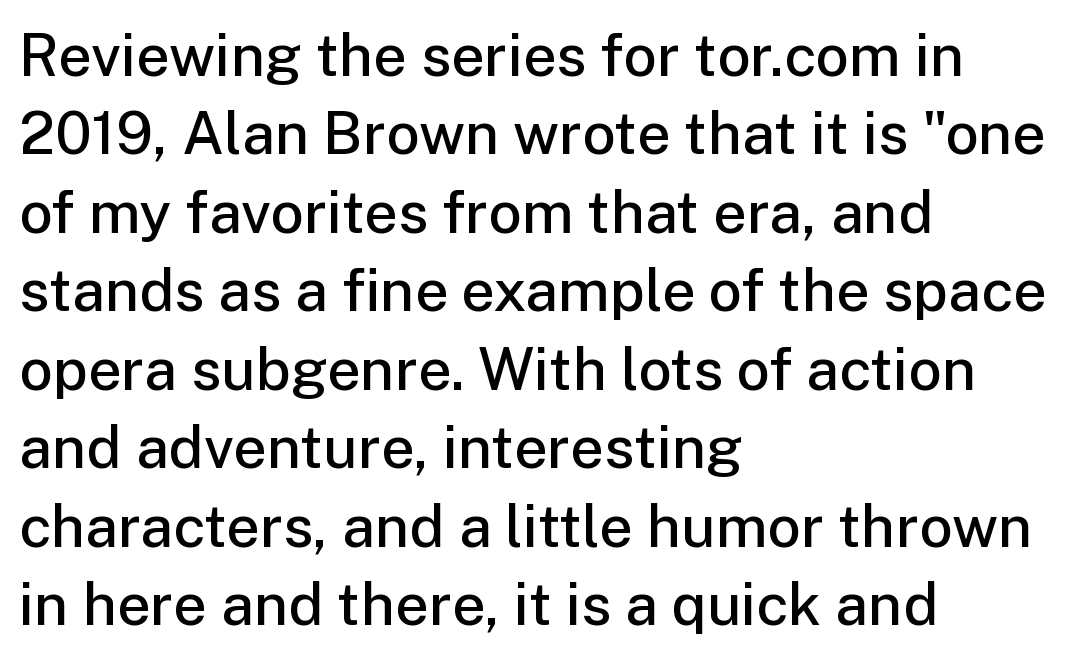
Q: Is the text bold? A: Semi-bold.
Q: Is the text italic (slanted)? A: No, it is upright.
Q: Is the typeface a serif or a sans-serif typeface? A: Sans-serif.
Q: Is the text underlined? A: No.
Q: How is the paragraph aligned? A: Left-aligned.
Q: Is the spacing between letters normal or unusually wide? A: Normal.
Q: Is the spacing between lines tight, normal or loose? A: Normal.
Q: Width (condensed, normal, or wide)? A: Normal.
Q: Stroke contrast? A: Low.
Q: x-height? A: Medium.
Q: Monospaced? A: No.
